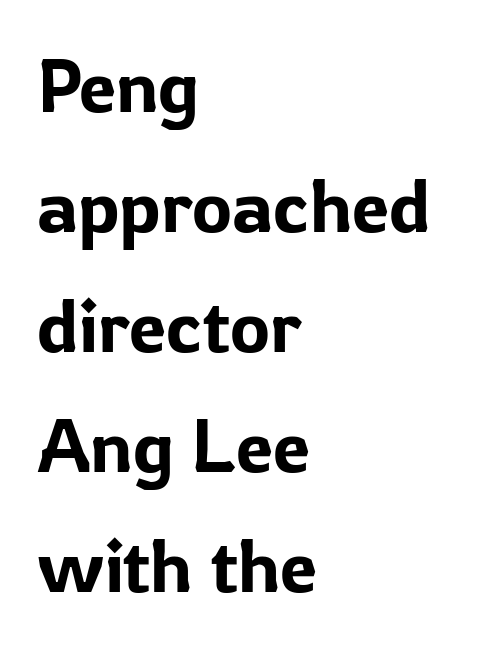
Q: Is the text italic (slanted)? A: No, it is upright.
Q: Is the typeface a serif or a sans-serif typeface? A: Sans-serif.
Q: Is the text underlined? A: No.
Q: How is the paragraph aligned? A: Left-aligned.
Q: Is the spacing between letters normal or unusually wide? A: Normal.
Q: Is the spacing between lines tight, normal or loose? A: Normal.
Q: Width (condensed, normal, or wide)? A: Normal.
Q: Stroke contrast? A: Low.
Q: x-height? A: Medium.
Q: Monospaced? A: No.
